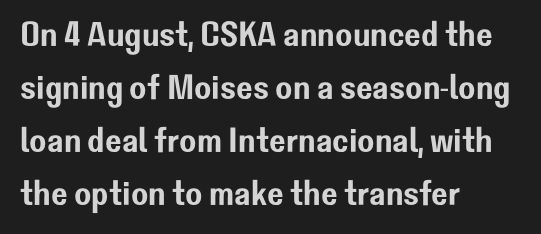
The image shows 35 px sans-serif type, upright; set left-aligned, normal line spacing (1.51x), normal letter spacing, not underlined; low stroke contrast and a medium x-height.
